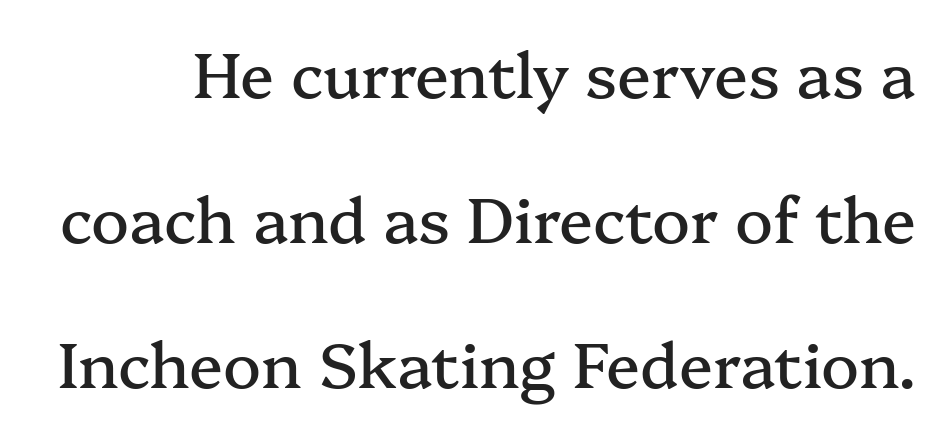
Q: Is the text italic (slanted)? A: No, it is upright.
Q: Is the typeface a serif or a sans-serif typeface? A: Serif.
Q: Is the text underlined? A: No.
Q: Is the spacing between letters normal or unusually wide? A: Normal.
Q: Is the spacing between lines tight, normal or loose? A: Loose.
Q: Width (condensed, normal, or wide)? A: Normal.
Q: Stroke contrast? A: Medium.
Q: x-height? A: Medium.
Q: Monospaced? A: No.
